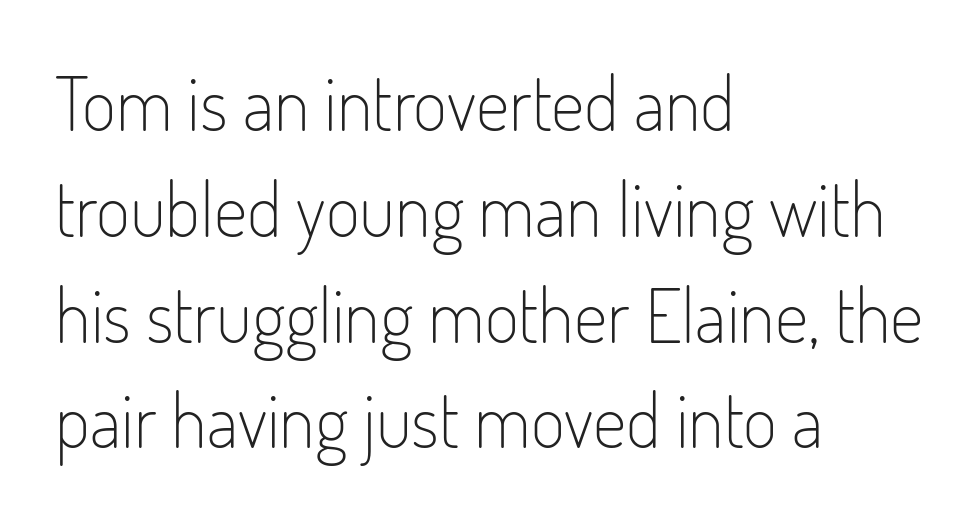
Q: Is the text bold? A: No.
Q: Is the text italic (slanted)? A: No, it is upright.
Q: Is the typeface a serif or a sans-serif typeface? A: Sans-serif.
Q: Is the text underlined? A: No.
Q: How is the paragraph aligned? A: Left-aligned.
Q: Is the spacing between letters normal or unusually wide? A: Normal.
Q: Is the spacing between lines tight, normal or loose? A: Normal.
Q: Width (condensed, normal, or wide)? A: Condensed.
Q: Stroke contrast? A: Low.
Q: x-height? A: Small.
Q: Monospaced? A: No.
